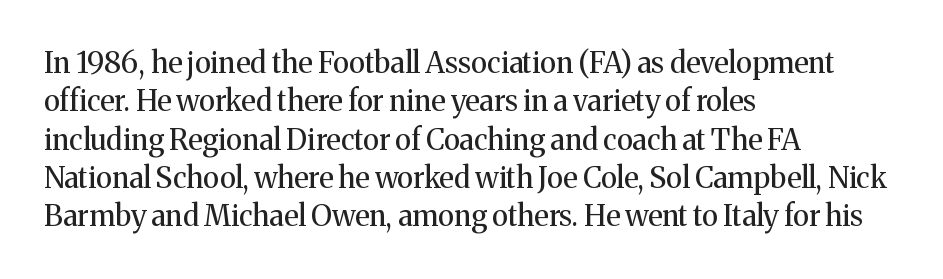
{"serif": "yes", "italic": "no", "bold": "no", "weight": "regular", "width": "normal", "stroke_contrast": "medium", "x_height": "medium", "monospaced": "no", "underline": "no", "align": "left", "line_spacing": "normal", "line_spacing_ratio": 1.32, "letter_spacing": "normal", "letter_spacing_em": 0.0, "glyph_px": 29}
